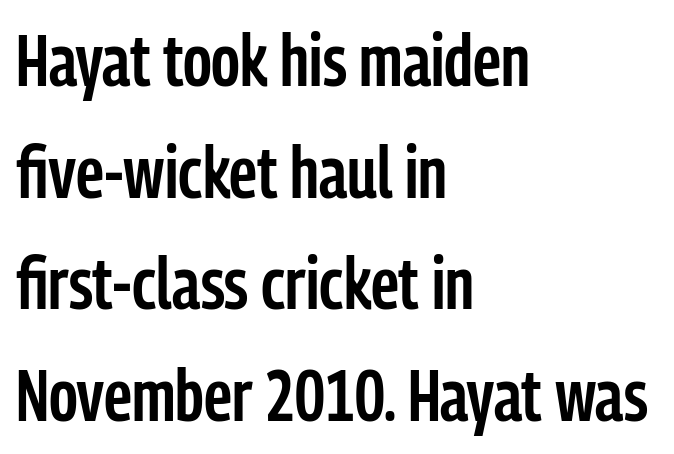
The image shows 72 px semibold, condensed sans-serif type, upright; set left-aligned, normal line spacing (1.55x), normal letter spacing, not underlined; low stroke contrast and a medium x-height.
